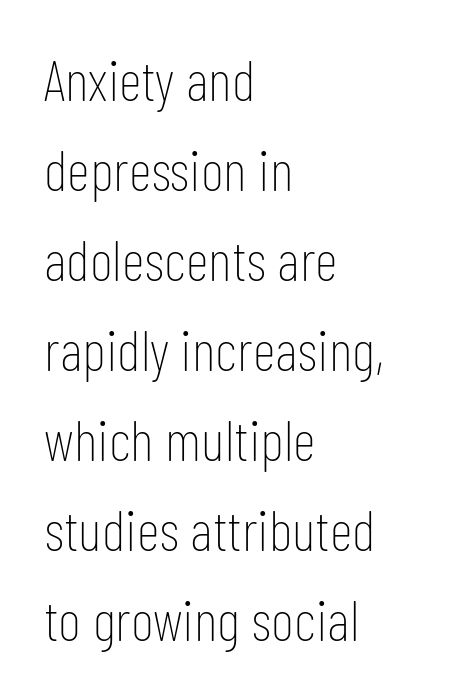
Q: Is the text bold? A: No.
Q: Is the text italic (slanted)? A: No, it is upright.
Q: Is the typeface a serif or a sans-serif typeface? A: Sans-serif.
Q: Is the text underlined? A: No.
Q: How is the paragraph aligned? A: Left-aligned.
Q: Is the spacing between letters normal or unusually wide? A: Normal.
Q: Is the spacing between lines tight, normal or loose? A: Normal.
Q: Width (condensed, normal, or wide)? A: Condensed.
Q: Stroke contrast? A: Low.
Q: x-height? A: Medium.
Q: Monospaced? A: No.
